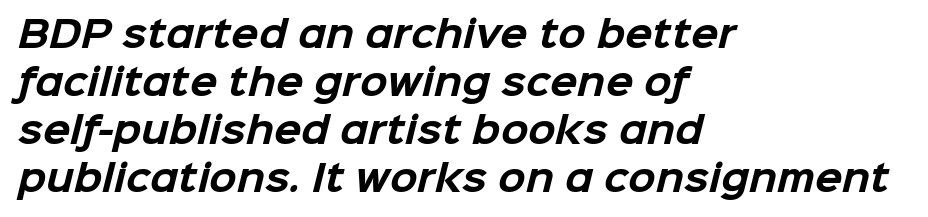
Q: Is the text bold? A: Yes.
Q: Is the typeface a serif or a sans-serif typeface? A: Sans-serif.
Q: Is the text underlined? A: No.
Q: How is the paragraph aligned? A: Left-aligned.
Q: Is the spacing between letters normal or unusually wide? A: Normal.
Q: Is the spacing between lines tight, normal or loose? A: Normal.
Q: Width (condensed, normal, or wide)? A: Normal.
Q: Stroke contrast? A: Low.
Q: x-height? A: Medium.
Q: Monospaced? A: No.
